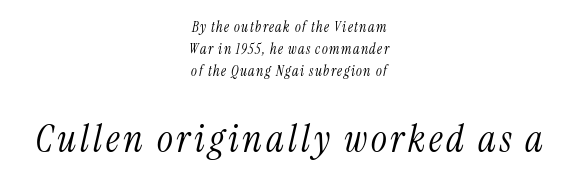
The image shows 38 px light, condensed serif type, italic (leaning right); set centered, normal line spacing (1.56x), not underlined; the second (bottom) block is 2.71x larger; medium stroke contrast and a medium x-height.
